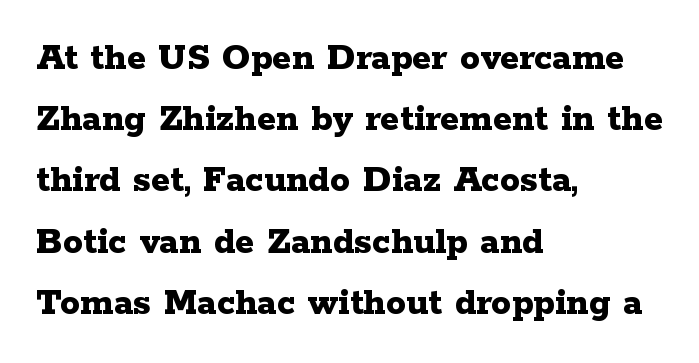
{"serif": "yes", "italic": "no", "bold": "yes", "weight": "bold", "width": "wide", "stroke_contrast": "low", "x_height": "medium", "monospaced": "no", "underline": "no", "align": "left", "line_spacing": "normal", "line_spacing_ratio": 1.53, "letter_spacing": "normal", "letter_spacing_em": 0.0, "glyph_px": 40}
